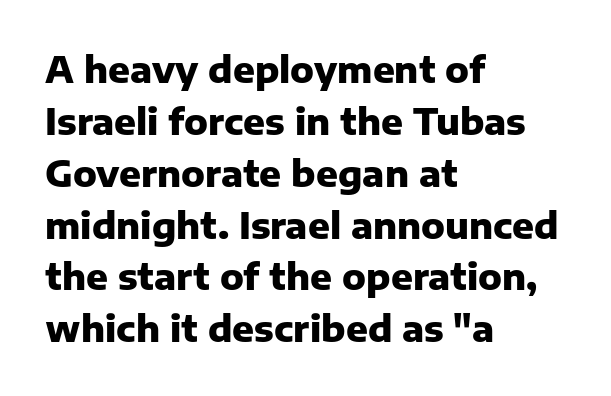
{"serif": "no", "italic": "no", "bold": "yes", "weight": "heavy", "width": "normal", "stroke_contrast": "low", "x_height": "medium", "monospaced": "no", "underline": "no", "align": "left", "line_spacing": "normal", "line_spacing_ratio": 1.44, "letter_spacing": "normal", "letter_spacing_em": 0.0, "glyph_px": 36}
